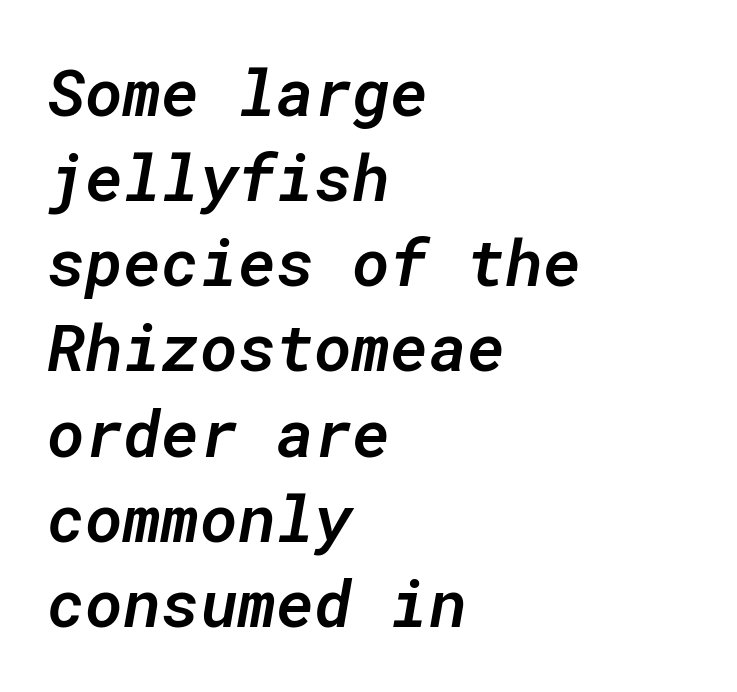
Q: Is the text bold? A: Semi-bold.
Q: Is the text italic (slanted)? A: Yes, it leans right by about 10 degrees.
Q: Is the text underlined? A: No.
Q: How is the paragraph aligned? A: Left-aligned.
Q: Is the spacing between letters normal or unusually wide? A: Normal.
Q: Is the spacing between lines tight, normal or loose? A: Normal.
Q: Width (condensed, normal, or wide)? A: Normal.
Q: Stroke contrast? A: Low.
Q: x-height? A: Medium.
Q: Monospaced? A: Yes.
